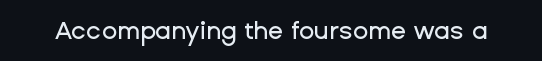
Q: Is the text italic (slanted)? A: No, it is upright.
Q: Is the text underlined? A: No.
Q: Is the spacing between letters normal or unusually wide? A: Normal.
